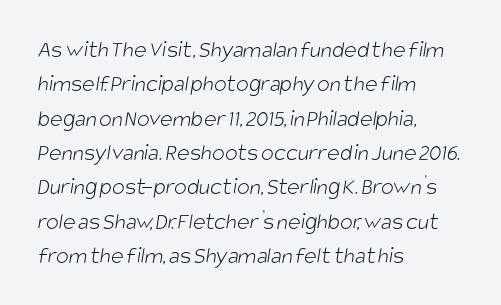
{"bold": "no", "underline": "no", "align": "left", "line_spacing": "normal", "line_spacing_ratio": 1.43, "letter_spacing": "normal", "letter_spacing_em": 0.0, "glyph_px": 24}
